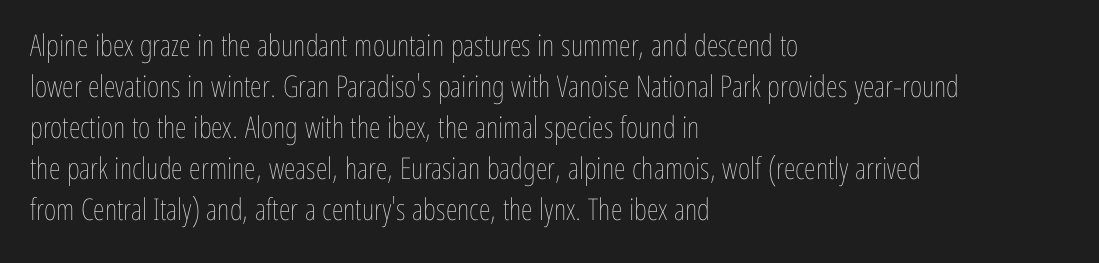
The image shows 30 px thin, condensed type, upright; set left-aligned, normal line spacing (1.37x), normal letter spacing, not underlined; low stroke contrast and a medium x-height.
